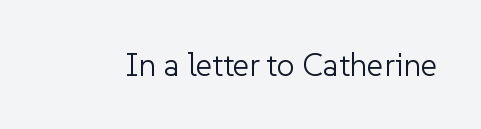
The image shows 32 px light sans-serif type, upright; set normal letter spacing, not underlined; low stroke contrast and a medium x-height.
